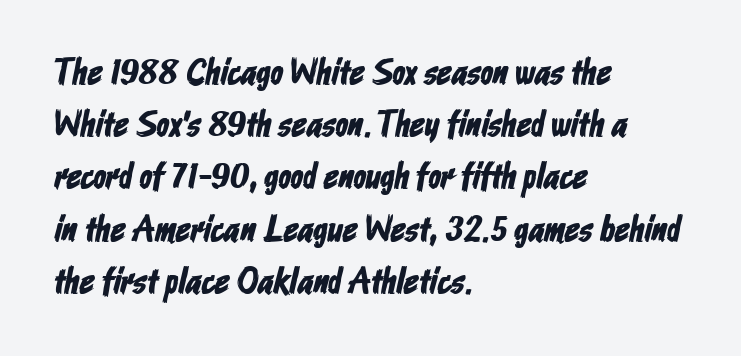
{"serif": "no", "width": "condensed", "stroke_contrast": "low", "x_height": "medium", "monospaced": "no", "underline": "no", "align": "left", "line_spacing": "normal", "line_spacing_ratio": 1.41, "letter_spacing": "normal", "letter_spacing_em": 0.0, "glyph_px": 37}
